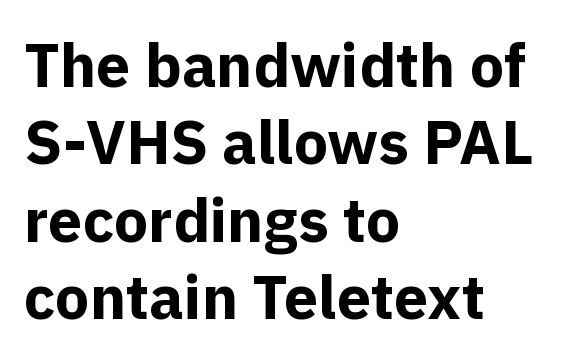
Q: Is the text bold? A: Yes.
Q: Is the text italic (slanted)? A: No, it is upright.
Q: Is the typeface a serif or a sans-serif typeface? A: Sans-serif.
Q: Is the text underlined? A: No.
Q: How is the paragraph aligned? A: Left-aligned.
Q: Is the spacing between letters normal or unusually wide? A: Normal.
Q: Is the spacing between lines tight, normal or loose? A: Normal.
Q: Width (condensed, normal, or wide)? A: Normal.
Q: x-height? A: Medium.
Q: Monospaced? A: No.
